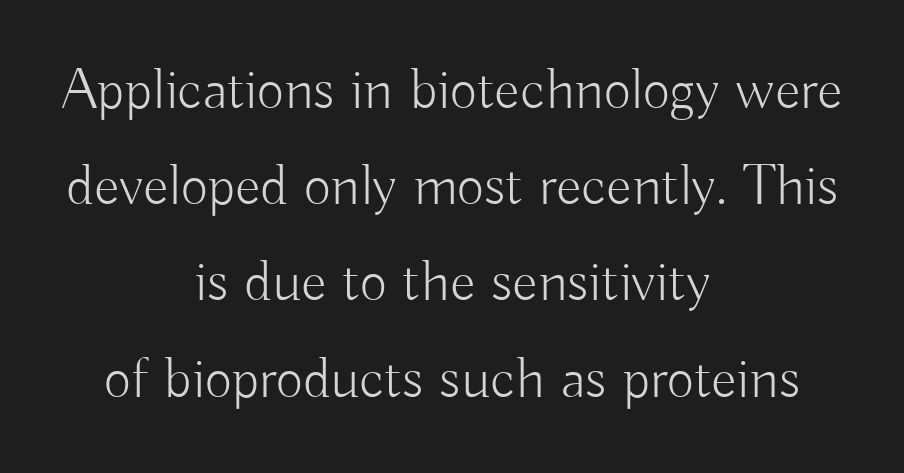
{"serif": "no", "italic": "no", "bold": "no", "weight": "light", "width": "normal", "stroke_contrast": "low", "x_height": "small", "monospaced": "no", "underline": "no", "align": "center", "line_spacing": "normal", "line_spacing_ratio": 1.63, "letter_spacing": "normal", "letter_spacing_em": 0.0, "glyph_px": 59}
